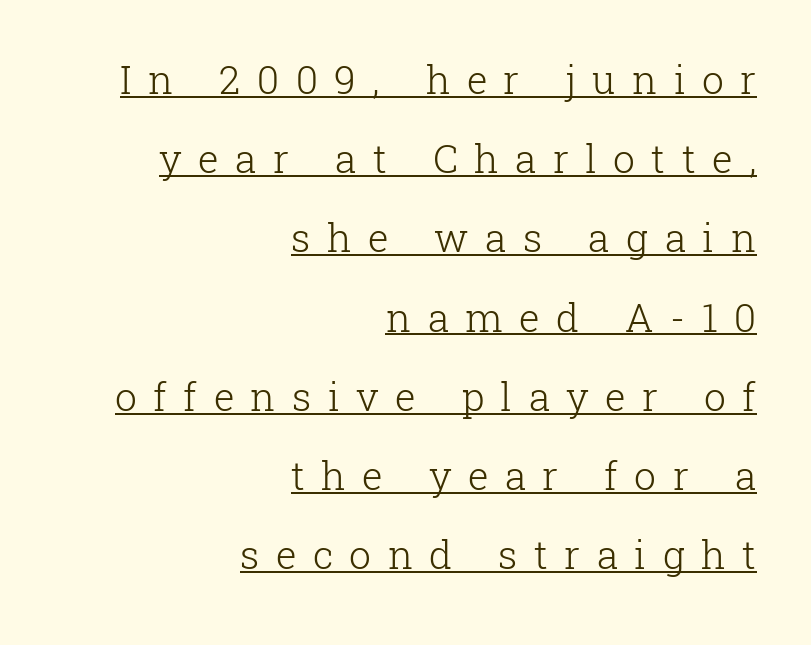
Q: Is the text bold? A: No.
Q: Is the text italic (slanted)? A: No, it is upright.
Q: Is the typeface a serif or a sans-serif typeface? A: Serif.
Q: Is the text underlined? A: Yes.
Q: How is the paragraph aligned? A: Right-aligned.
Q: Is the spacing between letters normal or unusually wide? A: Unusually wide.
Q: Is the spacing between lines tight, normal or loose? A: Loose.
Q: Width (condensed, normal, or wide)? A: Normal.
Q: Stroke contrast? A: Low.
Q: x-height? A: Medium.
Q: Monospaced? A: No.
